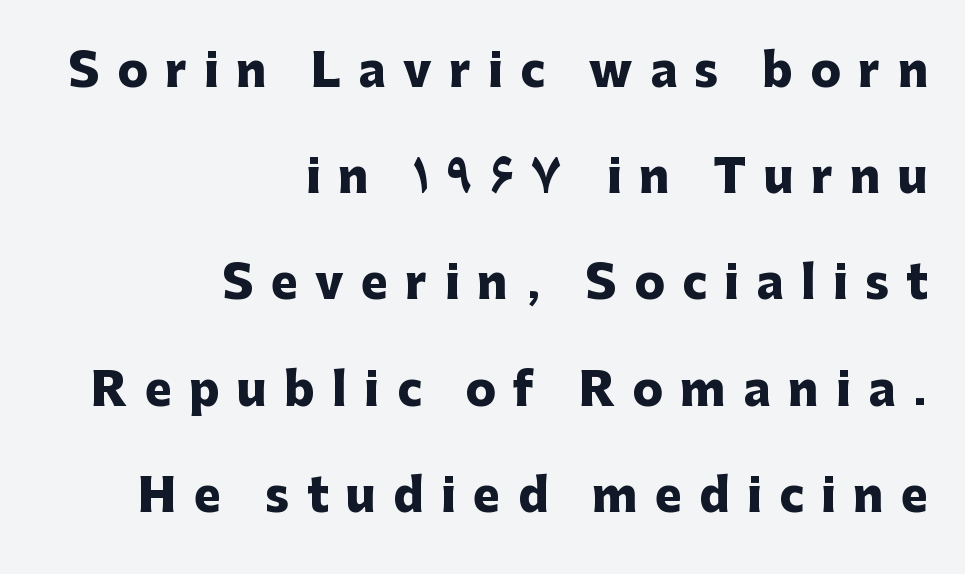
{"serif": "no", "italic": "no", "bold": "yes", "weight": "heavy", "width": "normal", "stroke_contrast": "low", "x_height": "medium", "monospaced": "no", "underline": "no", "align": "right", "line_spacing": "loose", "line_spacing_ratio": 2.36, "letter_spacing": "wide", "letter_spacing_em": 0.39, "glyph_px": 45}
